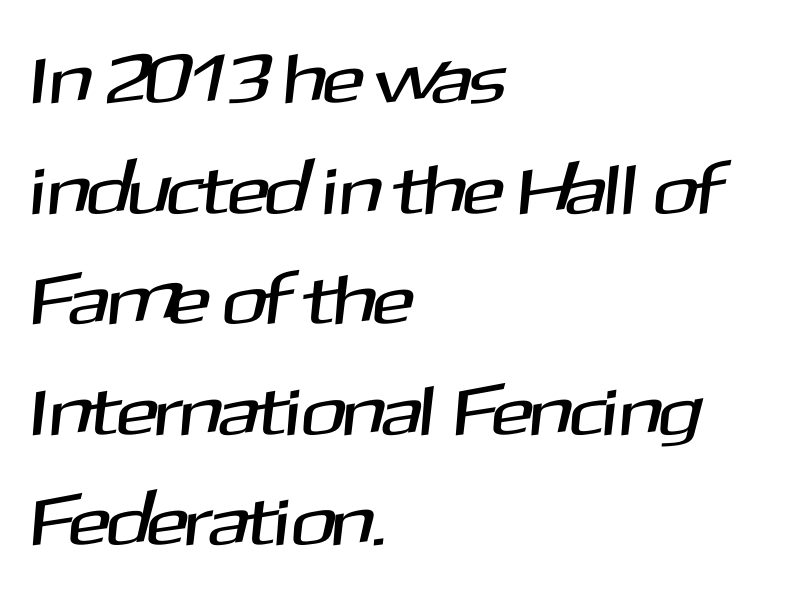
This is sans-serif lettering, the kind often seen on screens and signage. The foot of each line stays bare and open. This sample uses plain, unmodified letter spacing. Think of a printed novel: that variable character pitch is what you see here. Which margin do the lines hug? The left one — the right edge is uneven.
